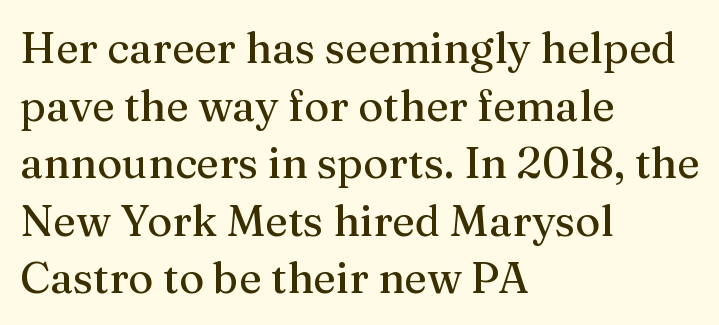
Q: Is the text italic (slanted)? A: No, it is upright.
Q: Is the typeface a serif or a sans-serif typeface? A: Serif.
Q: Is the text underlined? A: No.
Q: How is the paragraph aligned? A: Left-aligned.
Q: Is the spacing between letters normal or unusually wide? A: Normal.
Q: Is the spacing between lines tight, normal or loose? A: Normal.
Q: Width (condensed, normal, or wide)? A: Normal.
Q: Stroke contrast? A: Medium.
Q: x-height? A: Medium.
Q: Monospaced? A: No.
